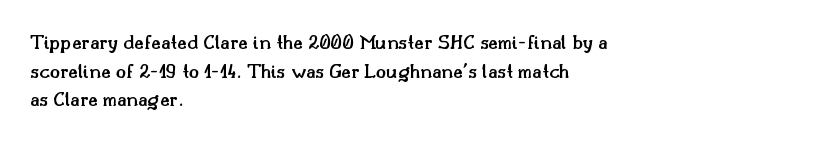
The image shows 21 px text type, upright; set left-aligned, normal line spacing (1.36x), normal letter spacing, not underlined.
